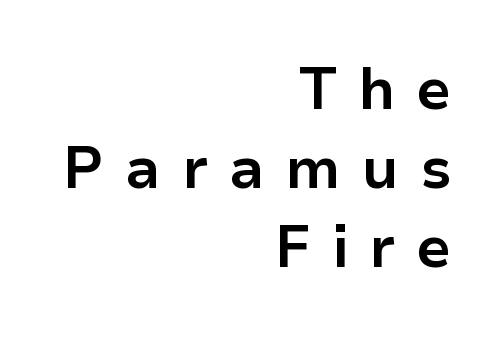
Font category for this specimen: sans-serif. Strokes here are thick enough to call this a true bold. All the whitespace from short lines collects on the left. The face used here is rendered with a markedly widened letterfit. Is this a fixed-width face? No — the glyphs have proportional, varying widths.
